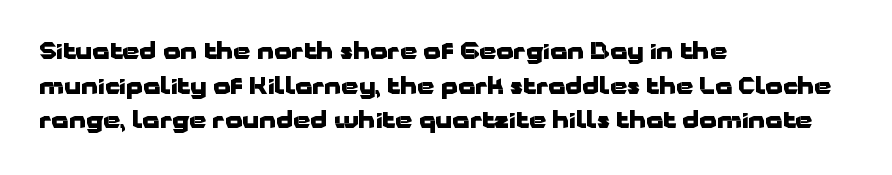
Q: Is the text bold? A: Yes.
Q: Is the text italic (slanted)? A: No, it is upright.
Q: Is the text underlined? A: No.
Q: How is the paragraph aligned? A: Left-aligned.
Q: Is the spacing between letters normal or unusually wide? A: Normal.
Q: Is the spacing between lines tight, normal or loose? A: Normal.
